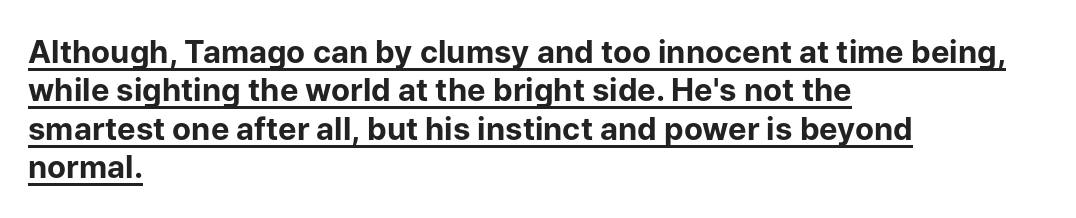
Q: Is the text bold? A: Yes.
Q: Is the text italic (slanted)? A: No, it is upright.
Q: Is the typeface a serif or a sans-serif typeface? A: Sans-serif.
Q: Is the text underlined? A: Yes.
Q: How is the paragraph aligned? A: Left-aligned.
Q: Is the spacing between letters normal or unusually wide? A: Normal.
Q: Width (condensed, normal, or wide)? A: Normal.
Q: Stroke contrast? A: Low.
Q: x-height? A: Medium.
Q: Monospaced? A: No.
